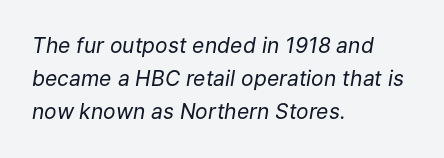
Q: Is the text bold? A: No.
Q: Is the text italic (slanted)? A: Yes, it leans right by about 9 degrees.
Q: Is the text underlined? A: No.
Q: How is the paragraph aligned? A: Left-aligned.
Q: Is the spacing between letters normal or unusually wide? A: Normal.
Q: Is the spacing between lines tight, normal or loose? A: Normal.
